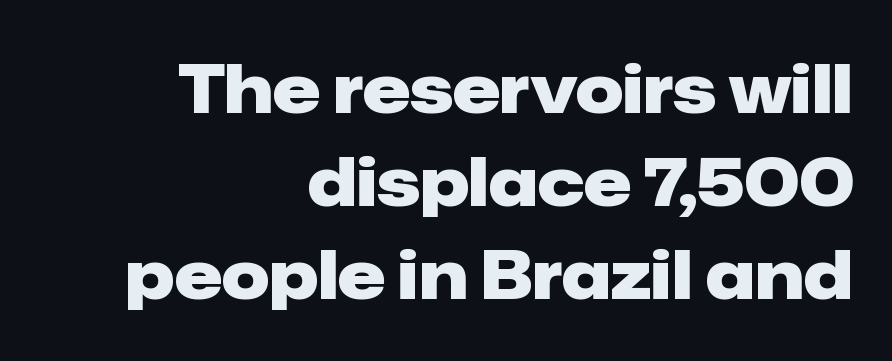
{"serif": "no", "italic": "no", "bold": "yes", "weight": "heavy", "width": "normal", "stroke_contrast": "low", "x_height": "medium", "monospaced": "no", "underline": "no", "align": "right", "line_spacing": "normal", "line_spacing_ratio": 1.39, "letter_spacing": "normal", "letter_spacing_em": 0.0, "glyph_px": 67}
